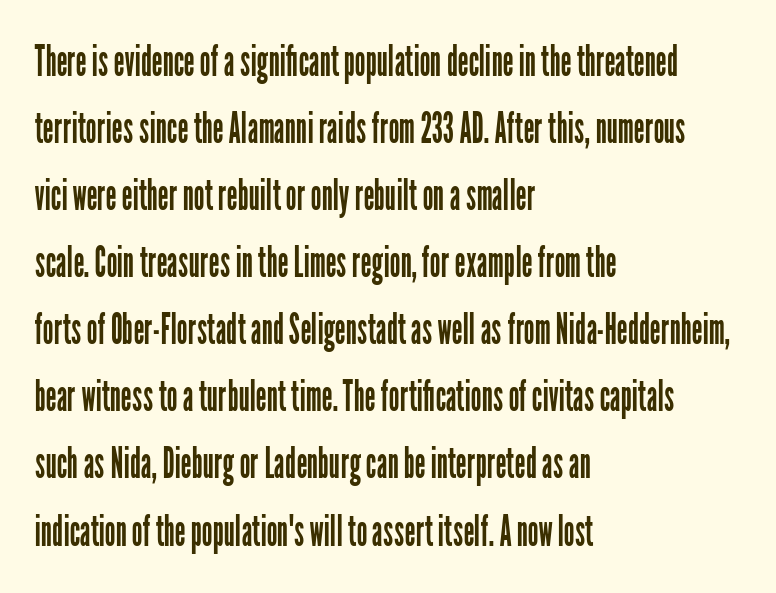
Q: Is the text bold? A: No.
Q: Is the text italic (slanted)? A: No, it is upright.
Q: Is the typeface a serif or a sans-serif typeface? A: Sans-serif.
Q: Is the text underlined? A: No.
Q: How is the paragraph aligned? A: Left-aligned.
Q: Is the spacing between letters normal or unusually wide? A: Normal.
Q: Is the spacing between lines tight, normal or loose? A: Normal.
Q: Width (condensed, normal, or wide)? A: Condensed.
Q: Stroke contrast? A: Low.
Q: x-height? A: Medium.
Q: Monospaced? A: No.
